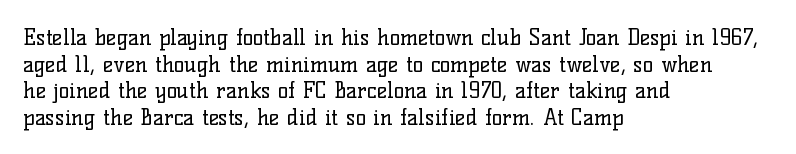
The face used here is rendered with its standard letterfit. The rag falls on the right side of this text block. The typeface has the unassuming heft of standard copy or less. Italic: no, the glyphs are upright roman.
